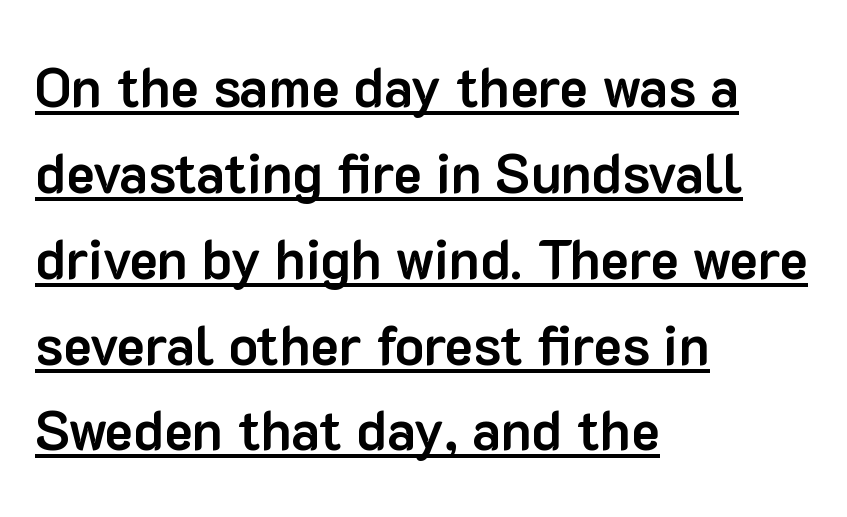
{"serif": "no", "italic": "no", "bold": "yes", "weight": "bold", "width": "normal", "stroke_contrast": "low", "x_height": "medium", "monospaced": "no", "underline": "yes", "align": "left", "line_spacing": "normal", "line_spacing_ratio": 1.59, "letter_spacing": "normal", "letter_spacing_em": 0.0, "glyph_px": 54}
